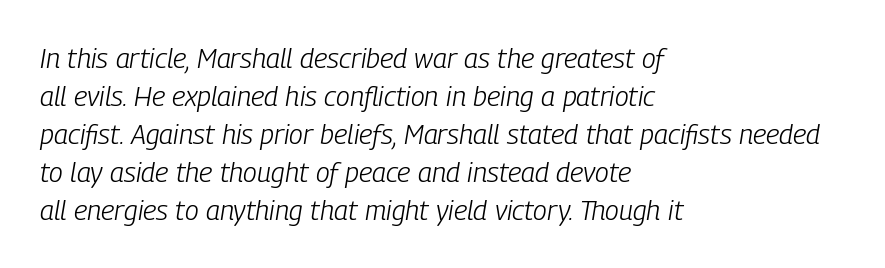
Q: Is the text bold? A: No.
Q: Is the text italic (slanted)? A: Yes, it leans right by about 9 degrees.
Q: Is the text underlined? A: No.
Q: How is the paragraph aligned? A: Left-aligned.
Q: Is the spacing between letters normal or unusually wide? A: Normal.
Q: Is the spacing between lines tight, normal or loose? A: Normal.
Q: Width (condensed, normal, or wide)? A: Condensed.
Q: Stroke contrast? A: Low.
Q: x-height? A: Medium.
Q: Monospaced? A: No.
